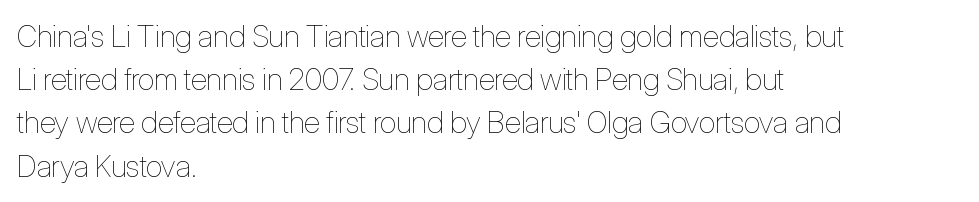
{"italic": "no", "bold": "no", "weight": "thin", "width": "condensed", "stroke_contrast": "low", "x_height": "medium", "monospaced": "no", "underline": "no", "align": "left", "line_spacing": "normal", "line_spacing_ratio": 1.44, "letter_spacing": "normal", "letter_spacing_em": 0.0, "glyph_px": 30}
